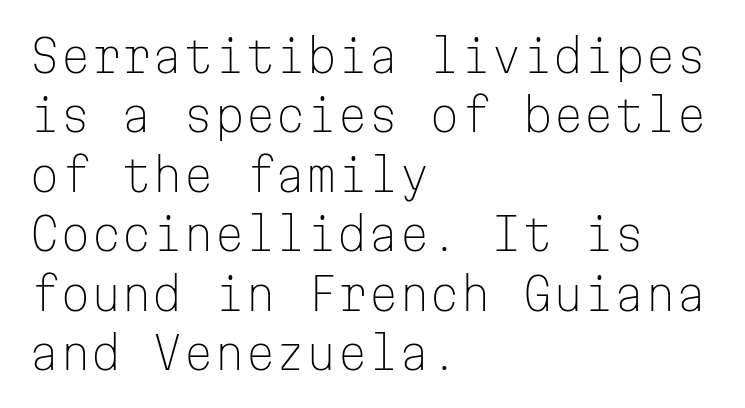
The image shows 44 px light sans-serif type, upright, monospaced; set left-aligned, normal line spacing (1.35x), normal letter spacing, not underlined; low stroke contrast and a medium x-height.
